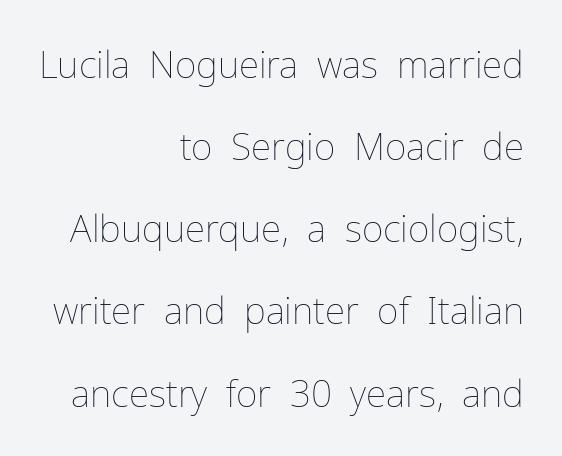
The paragraph has a hard right edge and a soft left edge. Each stroke keeps to a modest, everyday thickness or less. You could not count columns in this text — the font is proportionally spaced. Upright lettering throughout. Loosely led — the rows are spread out. Spacing between characters is what you'd get straight out of the box.
